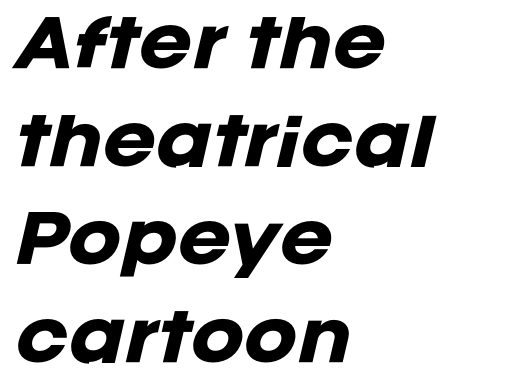
{"italic": "yes", "lean": "right", "slant_degrees": 12, "bold": "yes", "weight": "heavy", "width": "normal", "stroke_contrast": "low", "x_height": "large", "monospaced": "no", "underline": "no", "align": "left", "line_spacing": "normal", "line_spacing_ratio": 1.53, "letter_spacing": "normal", "letter_spacing_em": 0.0, "glyph_px": 64}
